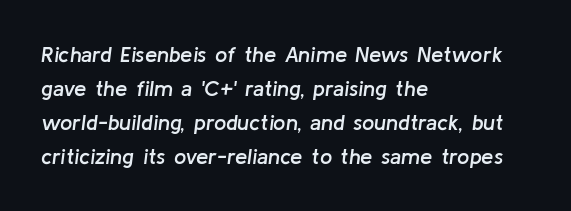
{"italic": "yes", "lean": "right", "slant_degrees": 8, "bold": "semi", "underline": "no", "align": "left", "line_spacing": "normal", "line_spacing_ratio": 1.55, "letter_spacing": "normal", "letter_spacing_em": 0.0, "glyph_px": 22}
